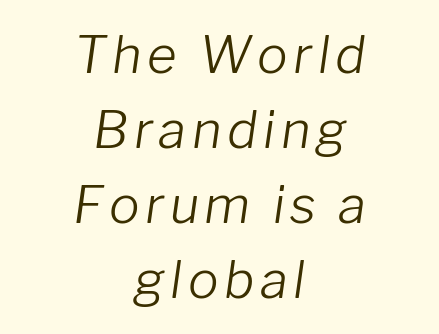
Q: Is the text bold? A: No.
Q: Is the text italic (slanted)? A: Yes, it leans right by about 8 degrees.
Q: Is the text underlined? A: No.
Q: How is the paragraph aligned? A: Centered.
Q: Is the spacing between lines tight, normal or loose? A: Normal.
Q: Width (condensed, normal, or wide)? A: Normal.
Q: Stroke contrast? A: Low.
Q: x-height? A: Medium.
Q: Monospaced? A: No.
